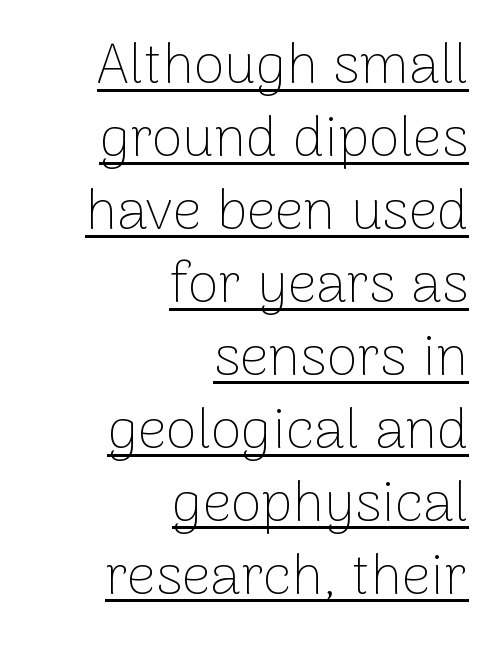
You could call the tracking neutral — neither tight nor loose. The strokes are not fattened; the text isn't bold. Unlike italic type, these characters show no tilt at all. Check the space under the baseline: a stroke is drawn there. Do the characters align in a grid? No, the font is proportional.
